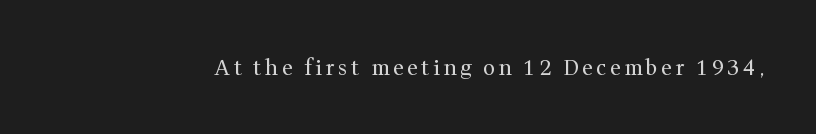
Q: Is the text bold? A: No.
Q: Is the text italic (slanted)? A: No, it is upright.
Q: Is the text underlined? A: No.
